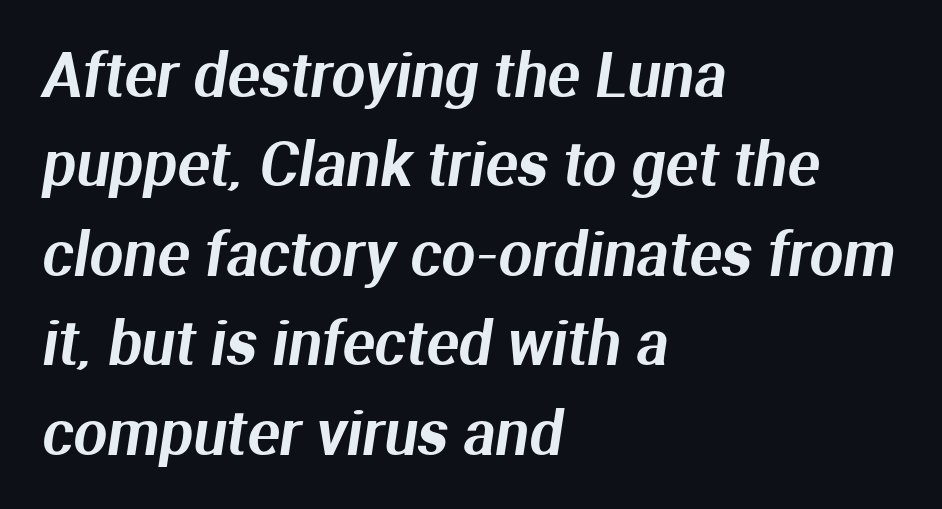
Descenders are the only things crossing below the line. Caption: multi-line text, flush left, ragged right. The font family rendered here belongs to the sans-serif group. The gaps between neighbouring characters are ordinary and unremarkable. Summary of vertical rhythm: regular, with standard interline spacing.
